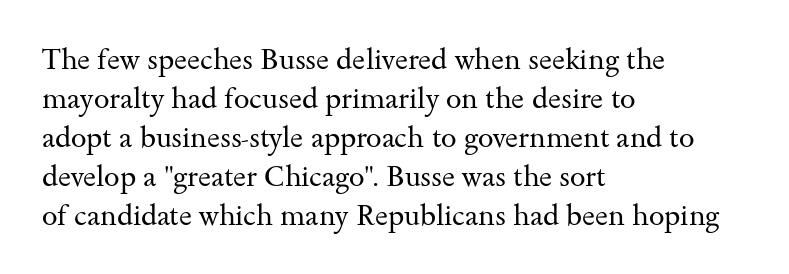
The image shows 28 px regular-weight, wide serif type, upright; set left-aligned, normal line spacing (1.39x), normal letter spacing, not underlined; medium stroke contrast and a small x-height.
